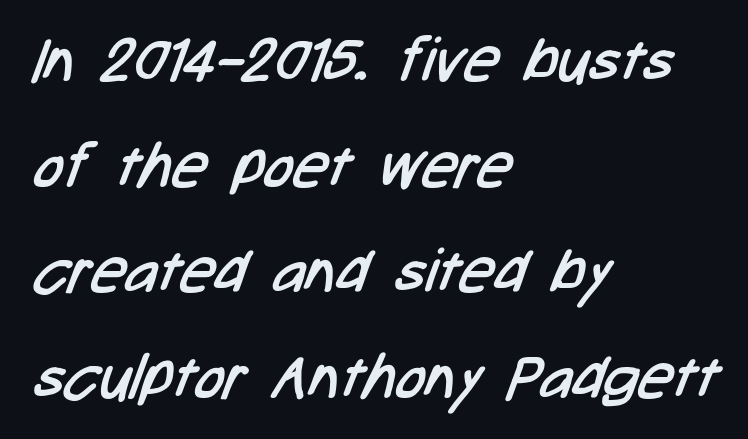
These glyphs show unthickened strokes, regular width or finer. Are there feet on the stems? There aren't — it's a sans. Nobody drew a line under any word here. The rendering uses natural spacing where letterforms have individual widths.
